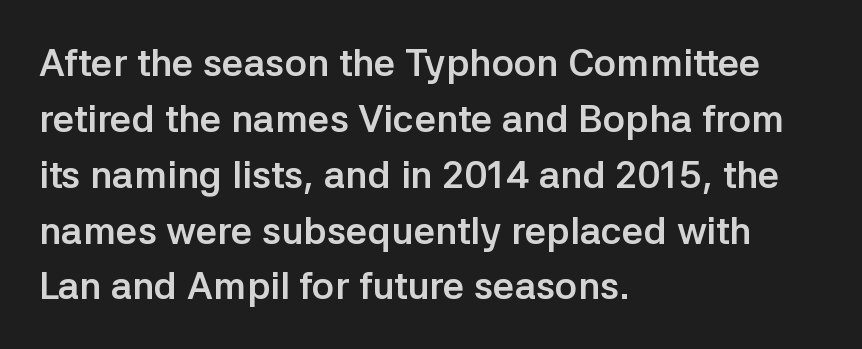
The image shows 38 px semibold sans-serif type, upright; set left-aligned, normal line spacing (1.47x), normal letter spacing, not underlined; low stroke contrast and a medium x-height.
